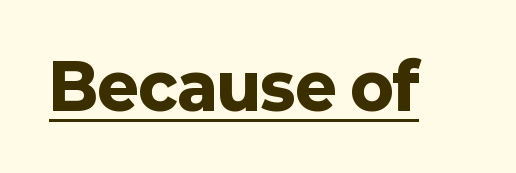
Summary of weight: heavy, a full bold. The specimen includes a rule beneath the text block's lines. Looks like regular typesetting: each glyph gets only the width it needs. Type style note: lacks serifs. Compared with typical body copy, the letter spacing here is the same.
